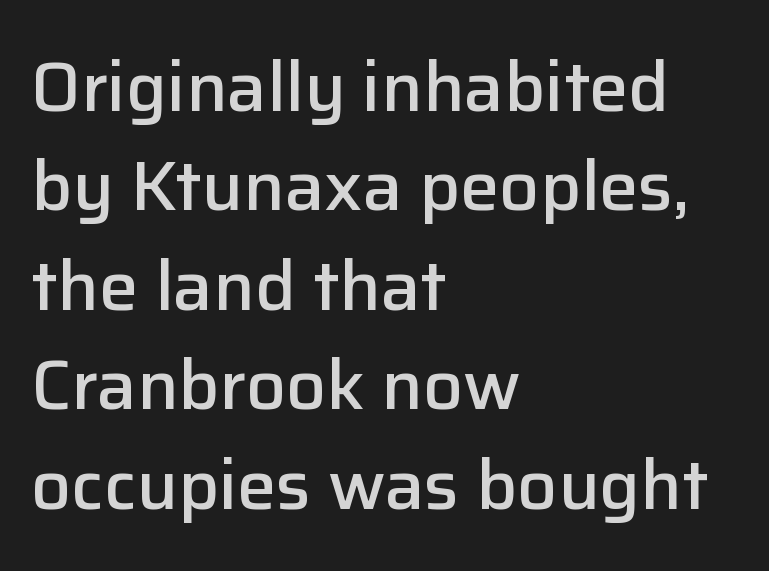
Is there any slant? The stems are plumb. Note the varied advance widths — an 'i' is clearly narrower than an 'm'. Each word holds together tightly as a unit, with standard inter-letter gaps. The area under the type is left untouched. A classic flush-left, rag-right setting is used for this passage.
